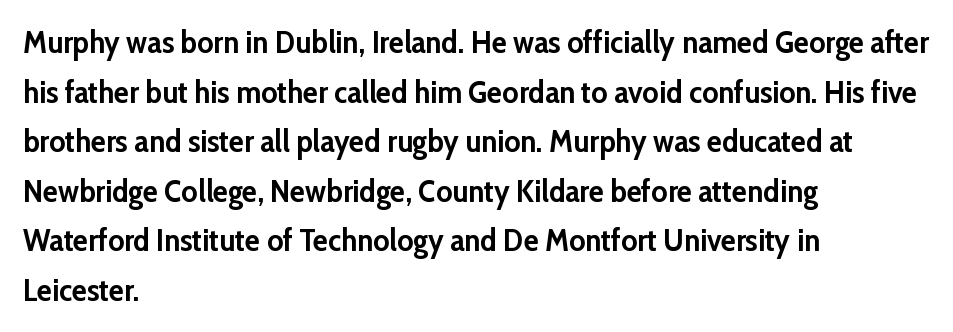
{"serif": "no", "italic": "no", "bold": "yes", "weight": "semibold", "width": "normal", "stroke_contrast": "low", "x_height": "medium", "monospaced": "no", "underline": "no", "align": "left", "line_spacing": "normal", "line_spacing_ratio": 1.6, "letter_spacing": "normal", "letter_spacing_em": 0.0, "glyph_px": 31}
